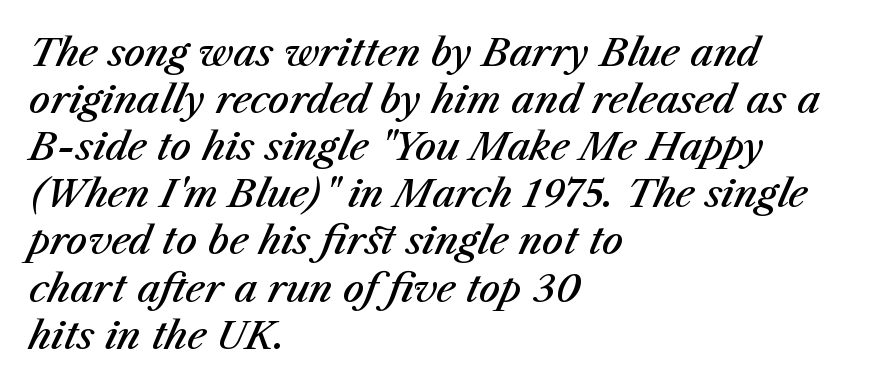
{"italic": "yes", "lean": "right", "slant_degrees": 23, "bold": "semi", "weight": "semibold", "width": "normal", "stroke_contrast": "medium", "x_height": "medium", "monospaced": "no", "underline": "no", "align": "left", "line_spacing_ratio": 1.24, "letter_spacing": "normal", "letter_spacing_em": 0.0, "glyph_px": 38}
